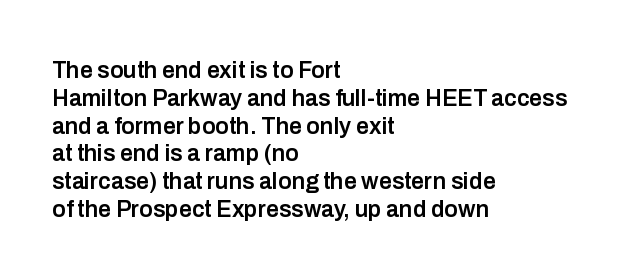
The image shows 23 px text type, upright; set left-aligned, line spacing 1.21x, normal letter spacing, not underlined.
